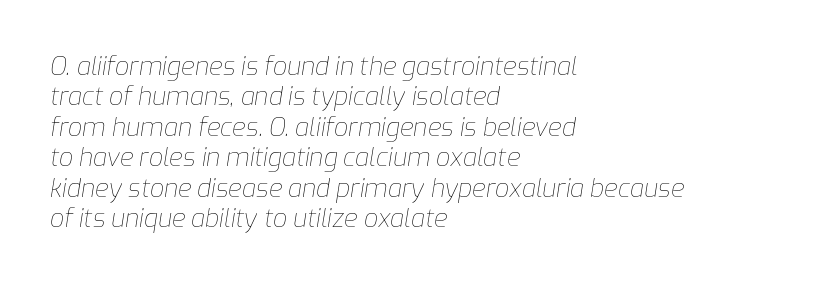
Q: Is the text bold? A: No.
Q: Is the text italic (slanted)? A: Yes, it leans right by about 9 degrees.
Q: Is the text underlined? A: No.
Q: How is the paragraph aligned? A: Left-aligned.
Q: Is the spacing between letters normal or unusually wide? A: Normal.
